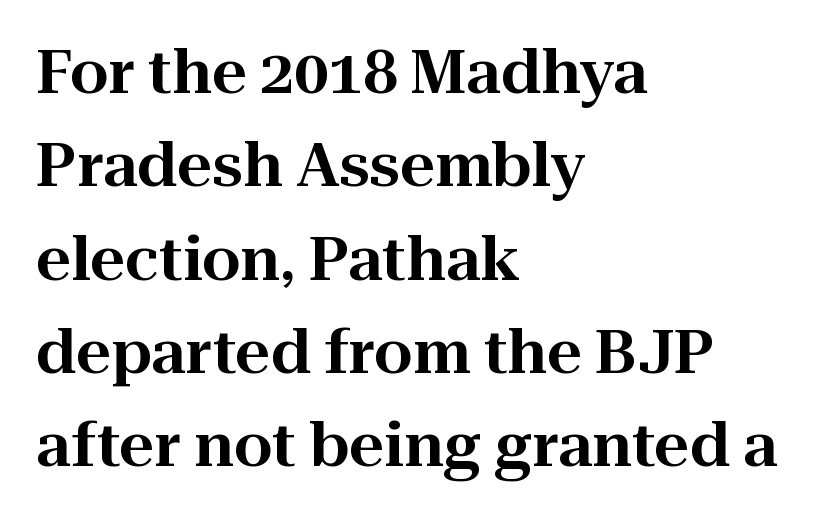
The zone under the glyphs is completely vacant. Is this a fixed-width face? No — the glyphs have proportional, varying widths. The rendering uses a moderate line-height, typical for paragraphs. Every character sits straight up, as roman type does. There is no visible air inserted between adjacent glyphs.
